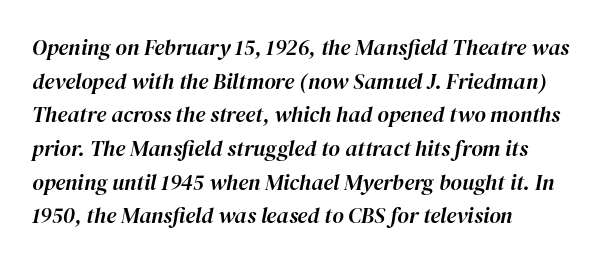
The image shows 22 px text type, italic (leaning right); set left-aligned, normal line spacing (1.53x), normal letter spacing, not underlined.
